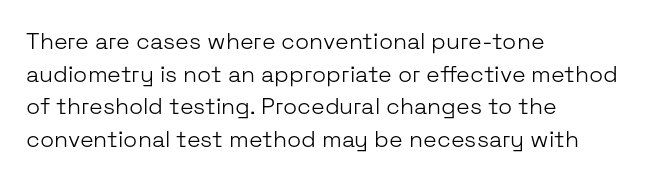
Characters follow at the spacing the type designer built in. The letterforms sit at book weight or below. Rendered with straight, roman letterforms. The rows are spaced the way most documents space them. The strip under each line holds only bare page.
